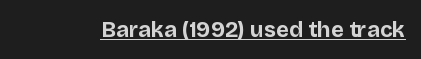
{"italic": "no", "bold": "yes", "underline": "yes", "letter_spacing": "normal", "letter_spacing_em": 0.0, "glyph_px": 22}
